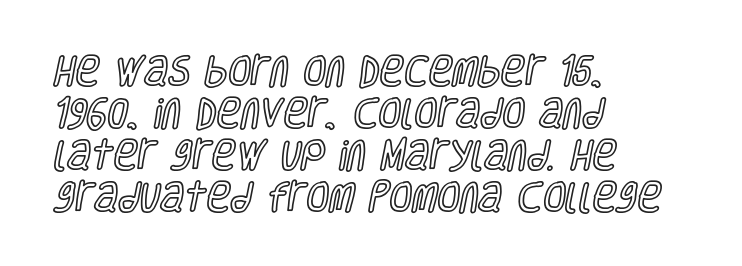
One-word summary of the alignment: left. The passage shown stacks its lines at a standard gap. The gaps between neighbouring characters are ordinary and unremarkable. Spacing verdict: proportional, widths tailored to each character.
